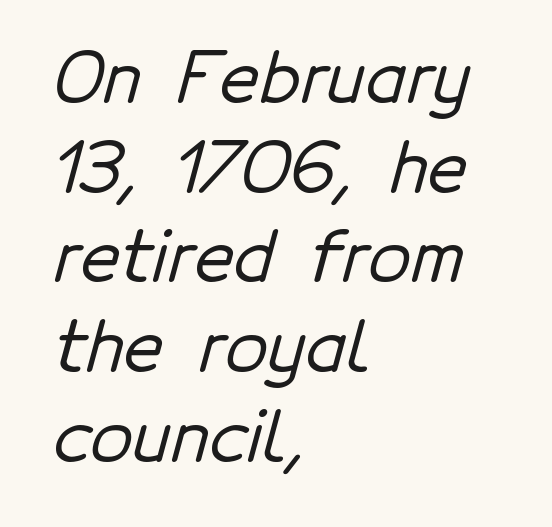
{"serif": "no", "width": "normal", "stroke_contrast": "low", "x_height": "medium", "monospaced": "no", "underline": "no", "align": "left", "line_spacing": "normal", "line_spacing_ratio": 1.3, "letter_spacing": "normal", "letter_spacing_em": 0.0, "glyph_px": 69}
